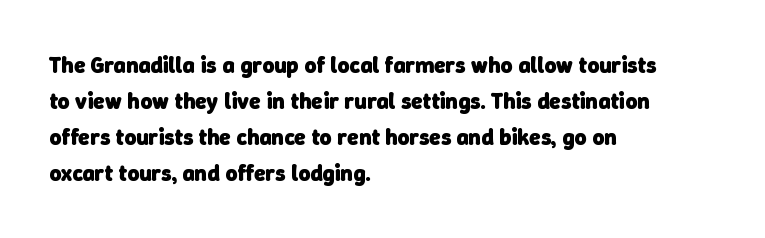
The image shows 23 px bold type; set left-aligned, normal line spacing (1.56x), normal letter spacing, not underlined.
